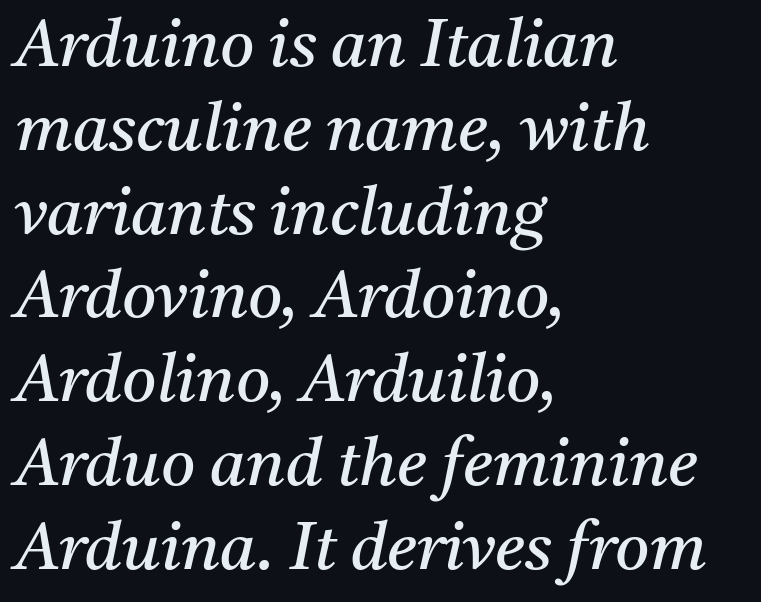
Weight: in the light-to-regular range. Unmarked baselines from the first word to the last. Default kerning and tracking; the words read as compact shapes. It's the slanting kind of type. Do the characters align in a grid? No, the font is proportional. Is the block centered? No — it sits flush against the left margin.
